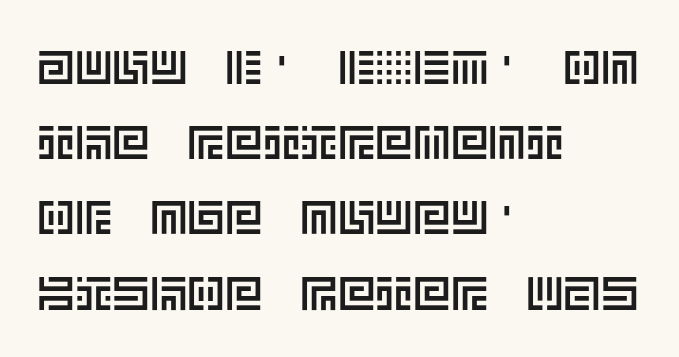
{"italic": "no", "width": "normal", "x_height": "large", "underline": "no", "align": "left", "line_spacing": "normal", "line_spacing_ratio": 1.6, "letter_spacing": "normal", "letter_spacing_em": 0.0, "glyph_px": 47}
